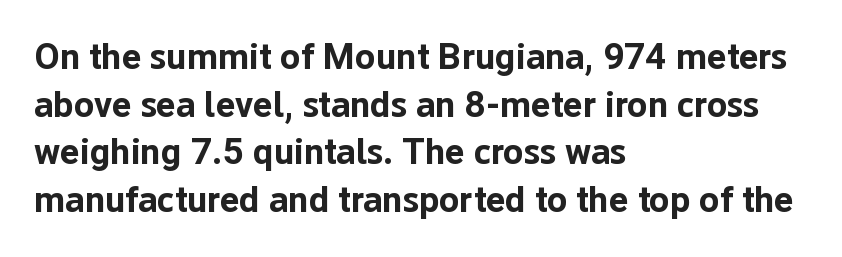
{"serif": "no", "italic": "no", "bold": "yes", "weight": "bold", "width": "normal", "stroke_contrast": "low", "x_height": "medium", "monospaced": "no", "underline": "no", "align": "left", "line_spacing": "normal", "line_spacing_ratio": 1.29, "letter_spacing": "normal", "letter_spacing_em": 0.0, "glyph_px": 37}
